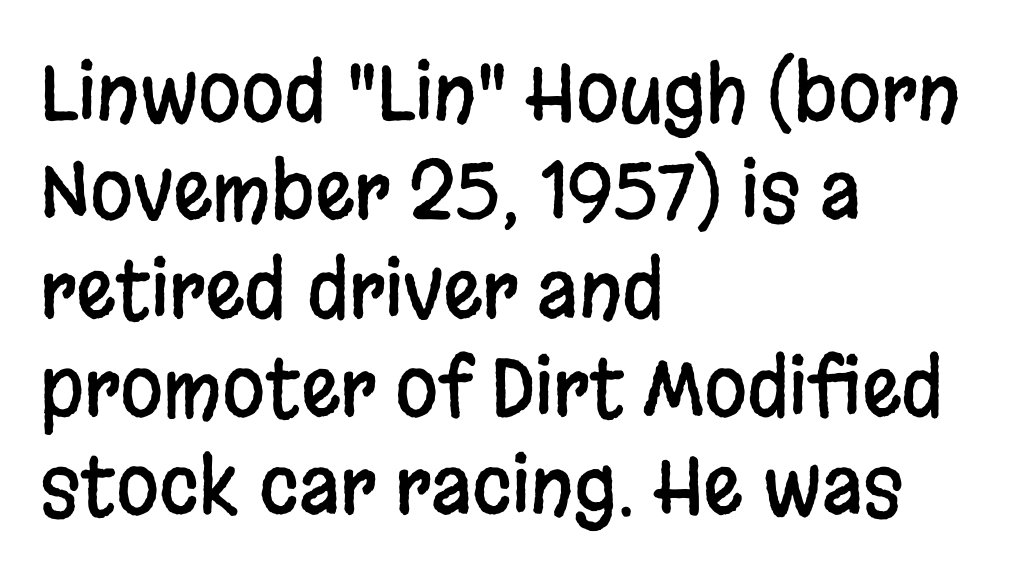
Q: Is the text italic (slanted)? A: No, it is upright.
Q: Is the typeface a serif or a sans-serif typeface? A: Sans-serif.
Q: Is the text underlined? A: No.
Q: How is the paragraph aligned? A: Left-aligned.
Q: Is the spacing between letters normal or unusually wide? A: Normal.
Q: Is the spacing between lines tight, normal or loose? A: Normal.
Q: Width (condensed, normal, or wide)? A: Condensed.
Q: Stroke contrast? A: Low.
Q: x-height? A: Large.
Q: Monospaced? A: No.
